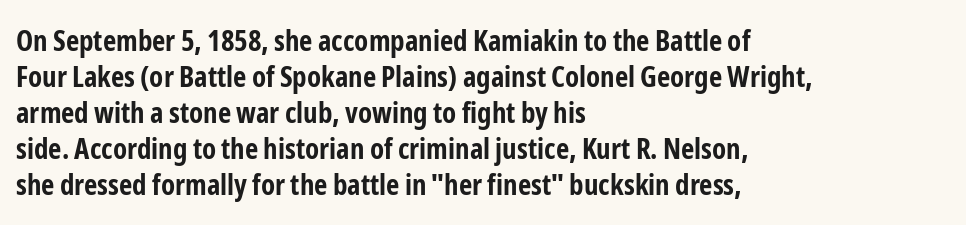
{"serif": "no", "italic": "no", "bold": "yes", "weight": "bold", "width": "condensed", "stroke_contrast": "low", "x_height": "medium", "monospaced": "no", "underline": "no", "align": "left", "line_spacing_ratio": 1.24, "letter_spacing": "normal", "letter_spacing_em": 0.0, "glyph_px": 29}
